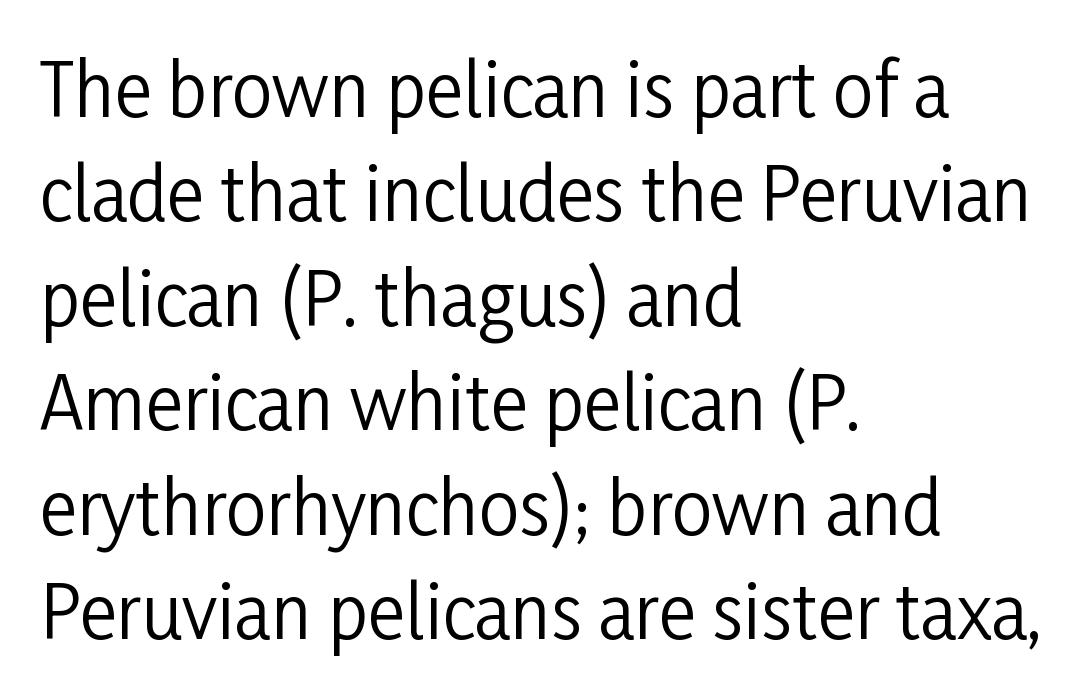
Visually the block forms a straight wall on the left and a jagged coastline on the right. The letters stand upright; this is a roman face. The passage shown is typed in a proportional face where columns would drift. Notice how descenders clear the ascenders below comfortably — that's standard leading. What kind of face is this? One without serifs — a sans. The zone under the glyphs is completely vacant.
